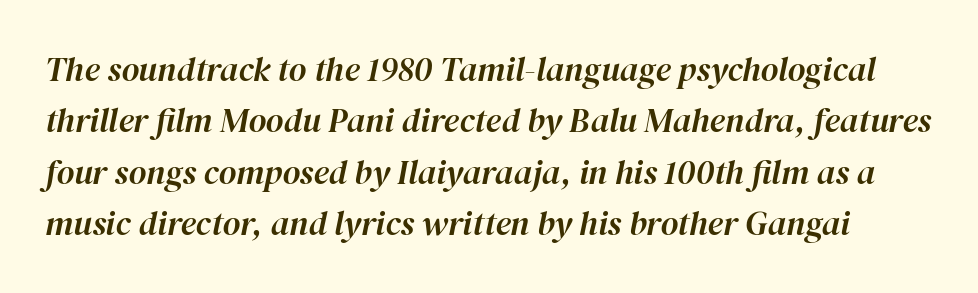
{"italic": "yes", "lean": "right", "slant_degrees": 12, "width": "normal", "stroke_contrast": "high", "x_height": "medium", "monospaced": "no", "underline": "no", "line_spacing": "normal", "line_spacing_ratio": 1.51, "letter_spacing": "normal", "letter_spacing_em": 0.0, "glyph_px": 34}
